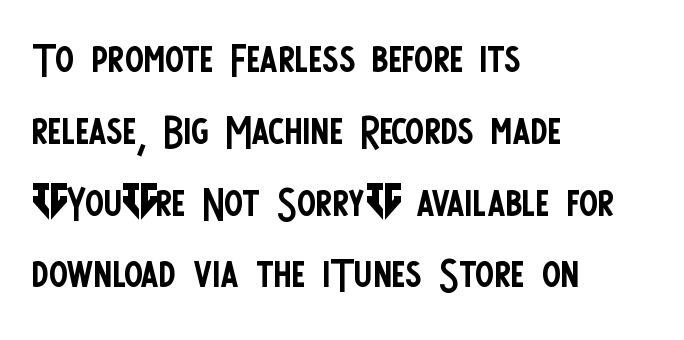
Proportional: the letters do not fall into vertical columns. Each line starts at the same left margin while the right side varies. Successive baselines arrive at the customary interval. Is the stroke heavy? The answer is a plain regular-or-lighter.
